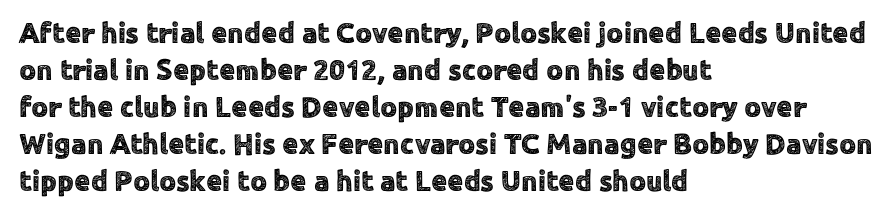
Q: Is the text italic (slanted)? A: No, it is upright.
Q: Is the typeface a serif or a sans-serif typeface? A: Sans-serif.
Q: Is the text underlined? A: No.
Q: How is the paragraph aligned? A: Left-aligned.
Q: Is the spacing between letters normal or unusually wide? A: Normal.
Q: Is the spacing between lines tight, normal or loose? A: Normal.
Q: Width (condensed, normal, or wide)? A: Normal.
Q: x-height? A: Medium.
Q: Monospaced? A: No.
